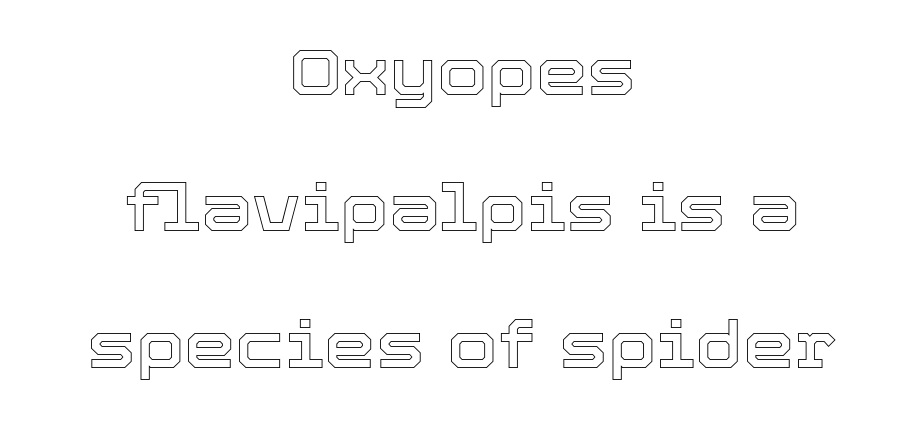
Q: Is the text italic (slanted)? A: No, it is upright.
Q: Is the text underlined? A: No.
Q: How is the paragraph aligned? A: Centered.
Q: Is the spacing between letters normal or unusually wide? A: Normal.
Q: Is the spacing between lines tight, normal or loose? A: Loose.
Q: Width (condensed, normal, or wide)? A: Normal.
Q: x-height? A: Medium.
Q: Monospaced? A: No.
